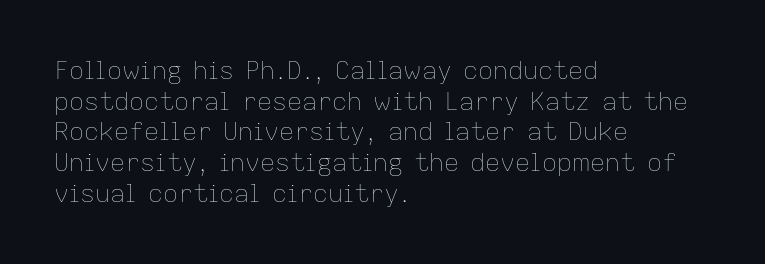
The letters look calm and open, with moderate or lighter stems. Descenders are the only things crossing below the line. Left-aligned paragraph, ragged on the right. Short note: letters normally spaced.
